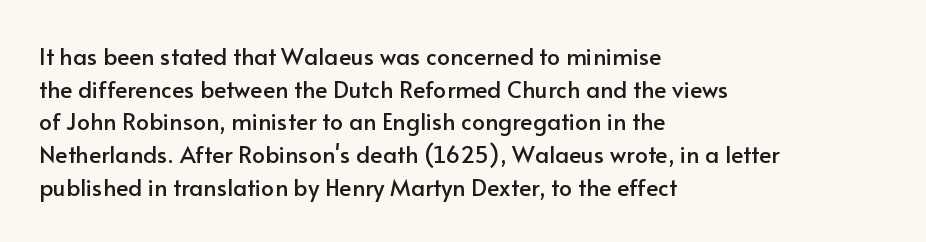
Q: Is the text italic (slanted)? A: No, it is upright.
Q: Is the text underlined? A: No.
Q: How is the paragraph aligned? A: Left-aligned.
Q: Is the spacing between letters normal or unusually wide? A: Normal.
Q: Is the spacing between lines tight, normal or loose? A: Normal.
